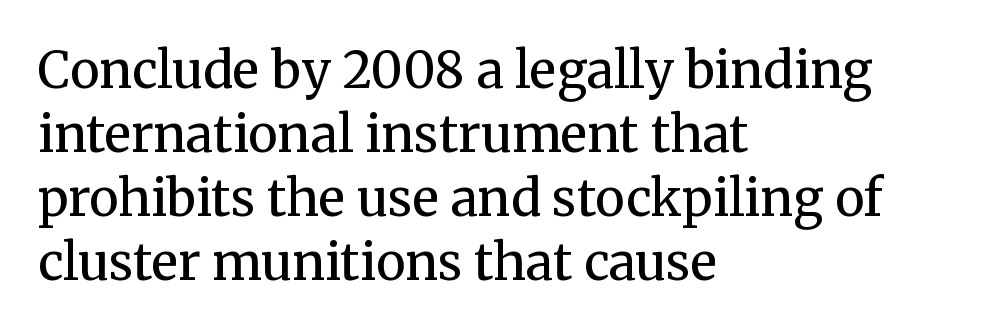
{"serif": "yes", "italic": "no", "bold": "no", "weight": "regular", "width": "normal", "stroke_contrast": "medium", "x_height": "medium", "monospaced": "no", "underline": "no", "align": "left", "line_spacing": "normal", "line_spacing_ratio": 1.28, "letter_spacing": "normal", "letter_spacing_em": 0.0, "glyph_px": 50}
